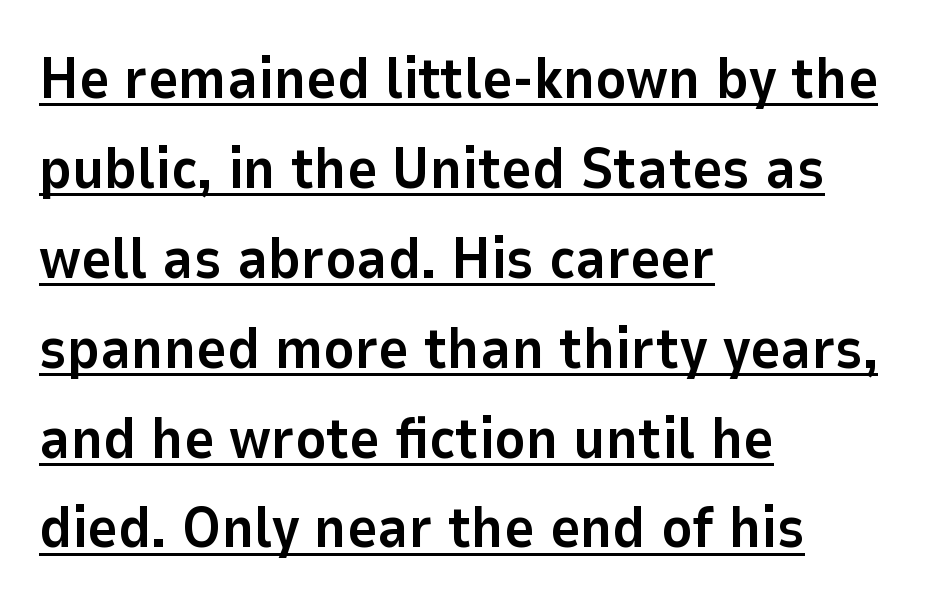
Q: Is the text bold? A: Yes.
Q: Is the text italic (slanted)? A: No, it is upright.
Q: Is the typeface a serif or a sans-serif typeface? A: Sans-serif.
Q: Is the text underlined? A: Yes.
Q: How is the paragraph aligned? A: Left-aligned.
Q: Is the spacing between letters normal or unusually wide? A: Normal.
Q: Is the spacing between lines tight, normal or loose? A: Normal.
Q: Width (condensed, normal, or wide)? A: Normal.
Q: Stroke contrast? A: Low.
Q: x-height? A: Medium.
Q: Monospaced? A: No.
